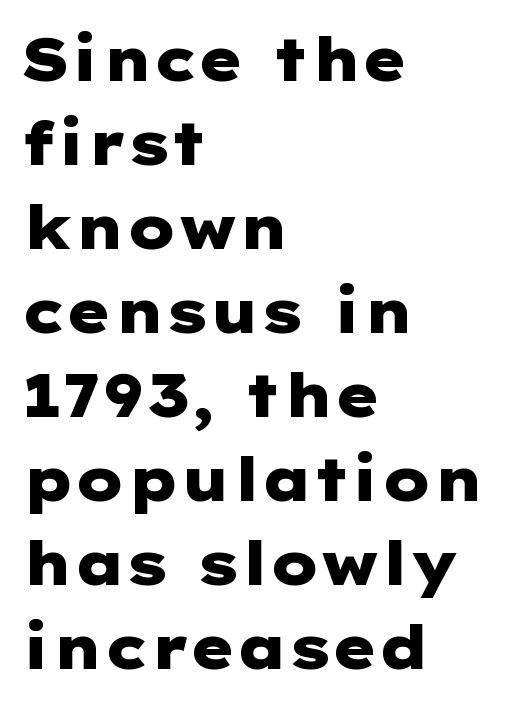
Q: Is the text bold? A: Yes.
Q: Is the text italic (slanted)? A: No, it is upright.
Q: Is the typeface a serif or a sans-serif typeface? A: Sans-serif.
Q: Is the text underlined? A: No.
Q: How is the paragraph aligned? A: Left-aligned.
Q: Is the spacing between letters normal or unusually wide? A: Normal.
Q: Is the spacing between lines tight, normal or loose? A: Normal.
Q: Width (condensed, normal, or wide)? A: Wide.
Q: Stroke contrast? A: Low.
Q: x-height? A: Medium.
